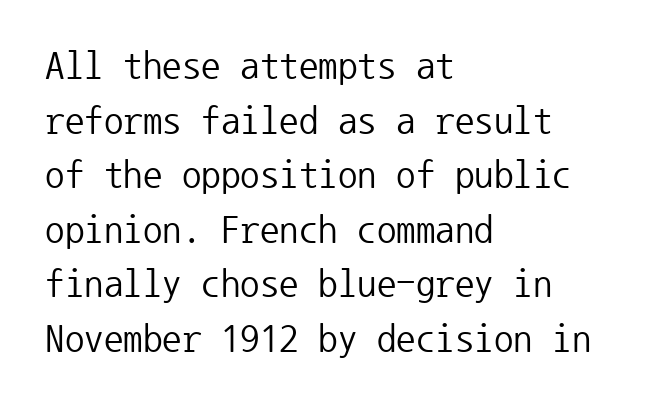
The image shows 39 px regular-weight sans-serif type, upright, monospaced; set left-aligned, normal line spacing (1.4x), normal letter spacing, not underlined; low stroke contrast and a medium x-height.
